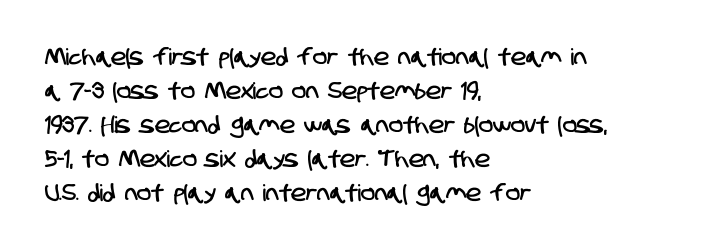
Q: Is the text underlined? A: No.
Q: How is the paragraph aligned? A: Left-aligned.
Q: Is the spacing between letters normal or unusually wide? A: Normal.
Q: Is the spacing between lines tight, normal or loose? A: Normal.
